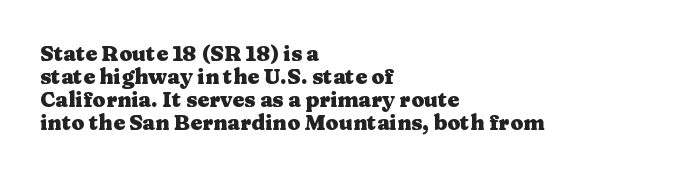
Do the letters lean? They stand straight. Students, note that the glyphs here touch the page at normal intervals. The text block is weighted toward the left margin, trailing off unevenly rightward. The baseline area is clear. On the weight axis this lands at bold, roughly 700. If you measured baseline to baseline, you'd find a short distance.
